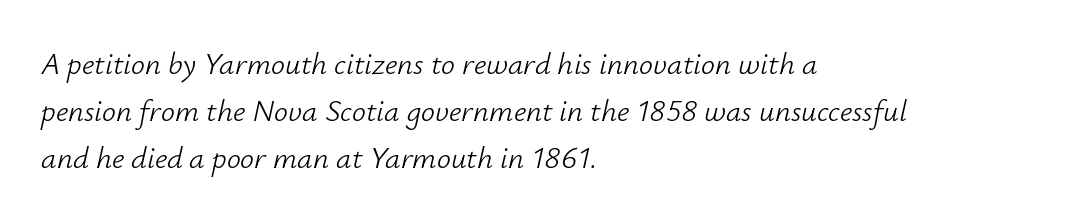
Spacing between characters is what you'd get straight out of the box. The face used here is proportionally spaced, like ordinary book or web type. Teacher's note: observe the even left margin — that is flush-left alignment. Decoration check: the copy has no underline.
